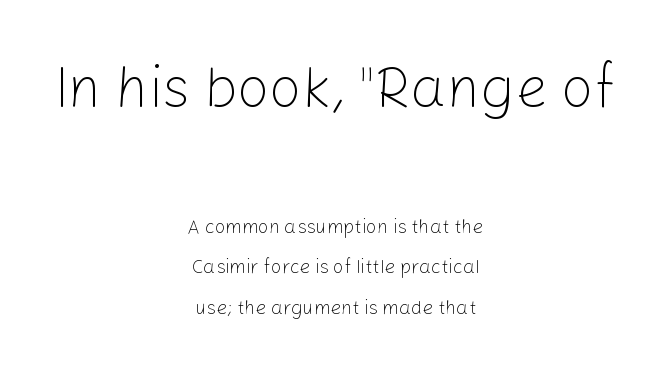
The image shows 57 px light sans-serif type, upright; set centered, loose line spacing (2.14x), normal letter spacing, not underlined; the first (top) block is 3.0x larger; low stroke contrast and a medium x-height.
